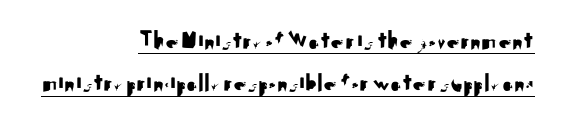
If you drew a ruler down the right edge, every line would touch it. Vertical spacing — default. Students, observe the line beneath the letters — that is underlining. It's the straight-up-and-down kind of type. Default kerning and tracking; the words read as compact shapes.
